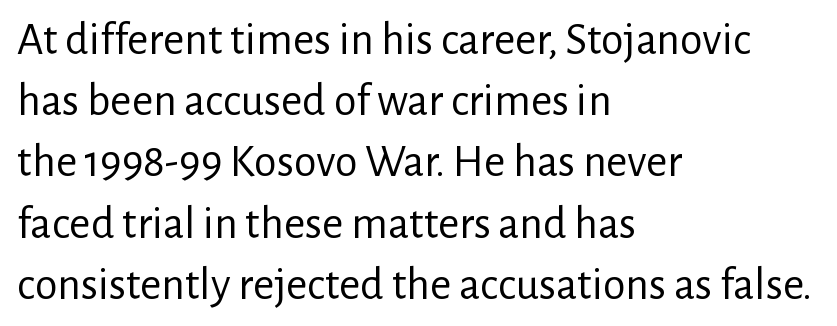
The image shows 46 px regular-weight sans-serif type, upright; set left-aligned, normal line spacing (1.33x), normal letter spacing, not underlined; low stroke contrast and a medium x-height.
